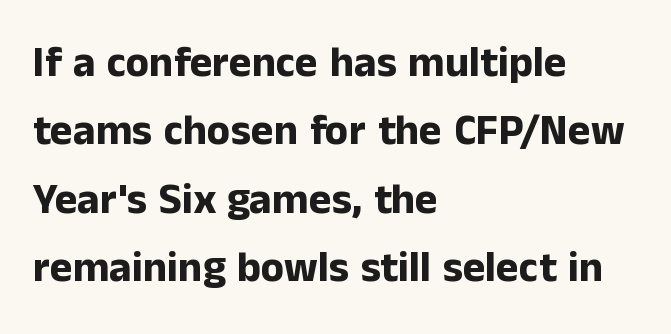
Q: Is the text bold? A: Yes.
Q: Is the text italic (slanted)? A: No, it is upright.
Q: Is the typeface a serif or a sans-serif typeface? A: Sans-serif.
Q: Is the text underlined? A: No.
Q: How is the paragraph aligned? A: Left-aligned.
Q: Is the spacing between letters normal or unusually wide? A: Normal.
Q: Is the spacing between lines tight, normal or loose? A: Normal.
Q: Width (condensed, normal, or wide)? A: Normal.
Q: Stroke contrast? A: Low.
Q: x-height? A: Medium.
Q: Monospaced? A: No.
